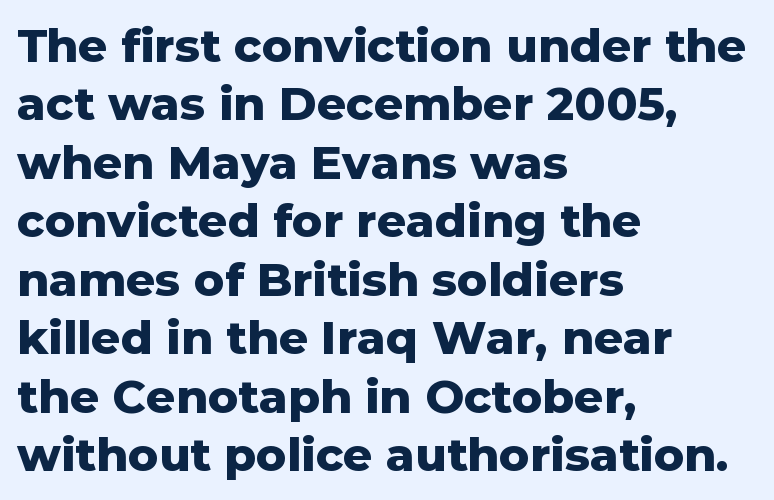
The image shows 46 px heavy sans-serif type, upright; set left-aligned, normal line spacing (1.27x), normal letter spacing, not underlined; low stroke contrast and a medium x-height.
